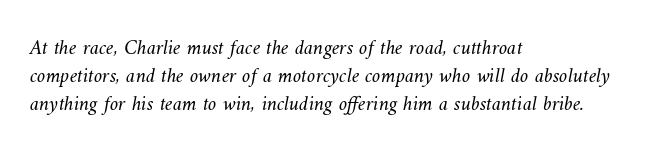
Q: Is the text bold? A: No.
Q: Is the text underlined? A: No.
Q: How is the paragraph aligned? A: Left-aligned.
Q: Is the spacing between letters normal or unusually wide? A: Normal.
Q: Is the spacing between lines tight, normal or loose? A: Normal.
